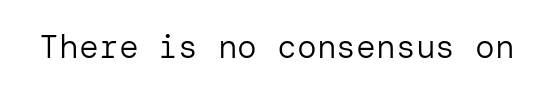
The image shows 33 px regular-weight sans-serif type, upright; set normal letter spacing, not underlined; low stroke contrast and a medium x-height.
